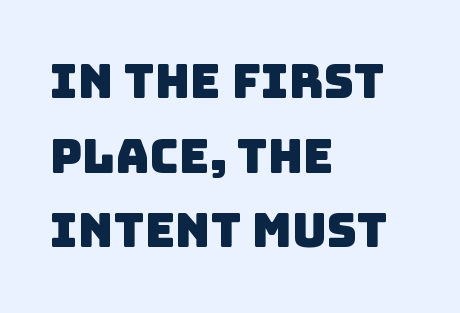
The image shows 47 px sans-serif type; set left-aligned, normal line spacing (1.59x), normal letter spacing, not underlined; low stroke contrast and a large x-height.
